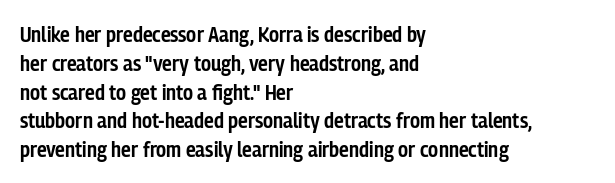
Q: Is the text bold? A: Semi-bold.
Q: Is the text italic (slanted)? A: No, it is upright.
Q: Is the text underlined? A: No.
Q: How is the paragraph aligned? A: Left-aligned.
Q: Is the spacing between letters normal or unusually wide? A: Normal.
Q: Is the spacing between lines tight, normal or loose? A: Normal.
